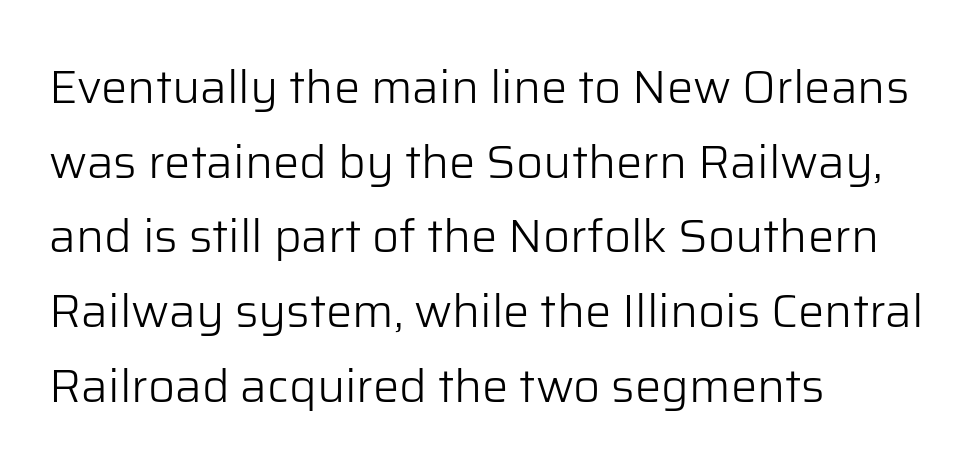
{"serif": "no", "italic": "no", "bold": "no", "weight": "light", "width": "normal", "stroke_contrast": "low", "x_height": "medium", "monospaced": "no", "underline": "no", "align": "left", "line_spacing": "normal", "line_spacing_ratio": 1.59, "letter_spacing": "normal", "letter_spacing_em": 0.0, "glyph_px": 47}
